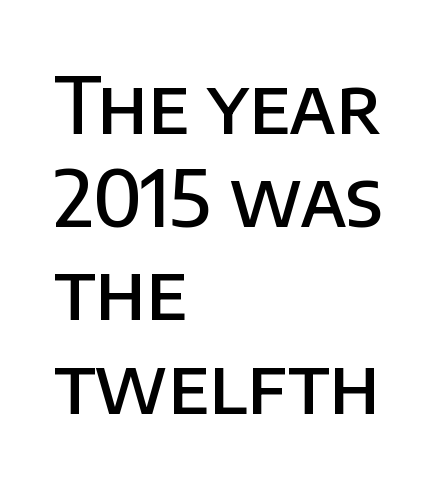
Q: Is the text bold? A: Semi-bold.
Q: Is the text italic (slanted)? A: No, it is upright.
Q: Is the typeface a serif or a sans-serif typeface? A: Sans-serif.
Q: Is the text underlined? A: No.
Q: How is the paragraph aligned? A: Left-aligned.
Q: Is the spacing between letters normal or unusually wide? A: Normal.
Q: Width (condensed, normal, or wide)? A: Normal.
Q: Stroke contrast? A: Low.
Q: x-height? A: Large.
Q: Monospaced? A: No.
